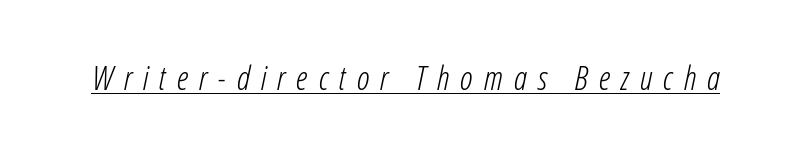
These lines are rendered in a variable-pitch font. The axis of the letterforms is tilted away from vertical. The sample's only ornament is a line tracing under the words. Each stroke keeps to a modest, everyday thickness or less. Loose tracking; the words dissolve into strings of separated letters.
